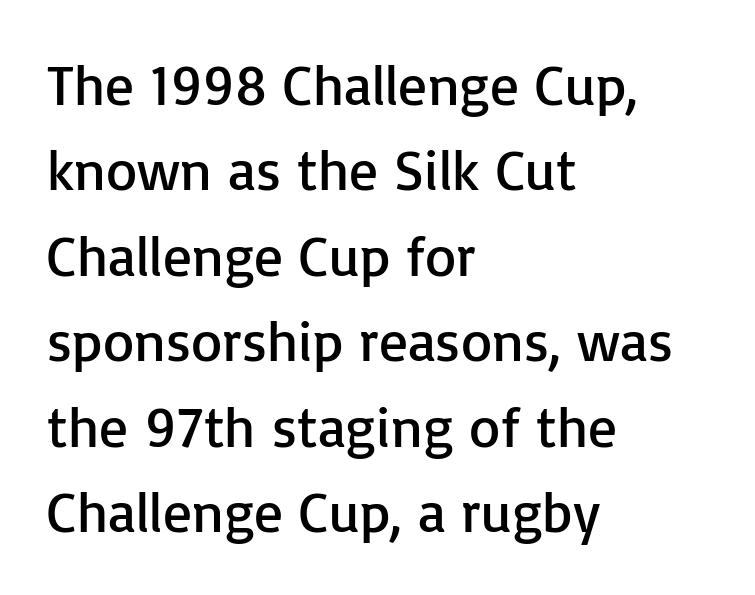
Q: Is the text bold? A: No.
Q: Is the text italic (slanted)? A: No, it is upright.
Q: Is the typeface a serif or a sans-serif typeface? A: Sans-serif.
Q: Is the text underlined? A: No.
Q: How is the paragraph aligned? A: Left-aligned.
Q: Is the spacing between letters normal or unusually wide? A: Normal.
Q: Is the spacing between lines tight, normal or loose? A: Normal.
Q: Width (condensed, normal, or wide)? A: Normal.
Q: Stroke contrast? A: Low.
Q: x-height? A: Medium.
Q: Monospaced? A: No.
